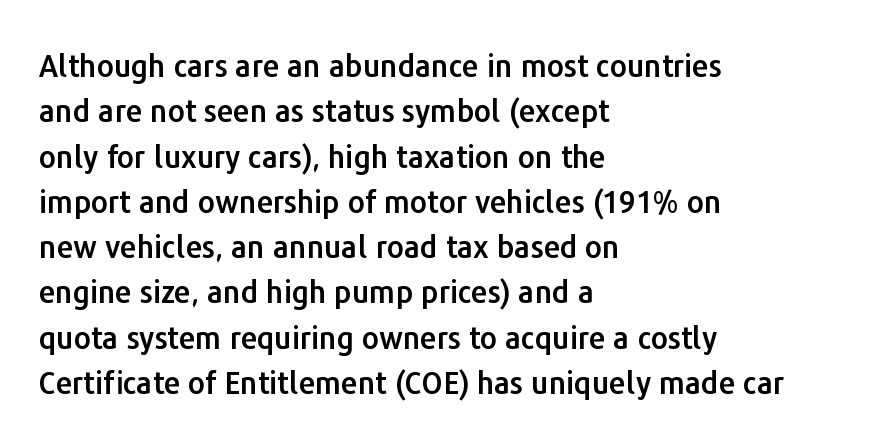
Q: Is the text italic (slanted)? A: No, it is upright.
Q: Is the typeface a serif or a sans-serif typeface? A: Sans-serif.
Q: Is the text underlined? A: No.
Q: How is the paragraph aligned? A: Left-aligned.
Q: Is the spacing between letters normal or unusually wide? A: Normal.
Q: Is the spacing between lines tight, normal or loose? A: Normal.
Q: Width (condensed, normal, or wide)? A: Normal.
Q: Stroke contrast? A: Low.
Q: x-height? A: Medium.
Q: Monospaced? A: No.
